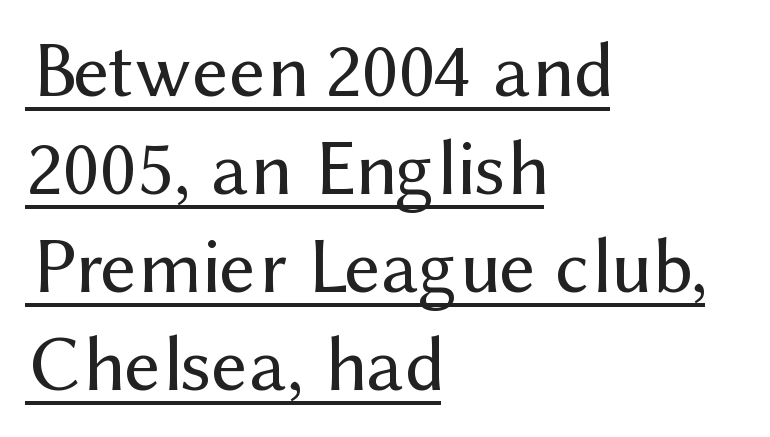
The image shows 79 px regular-weight sans-serif type, upright; set left-aligned, line spacing 1.24x, normal letter spacing, underlined; medium stroke contrast and a medium x-height.
